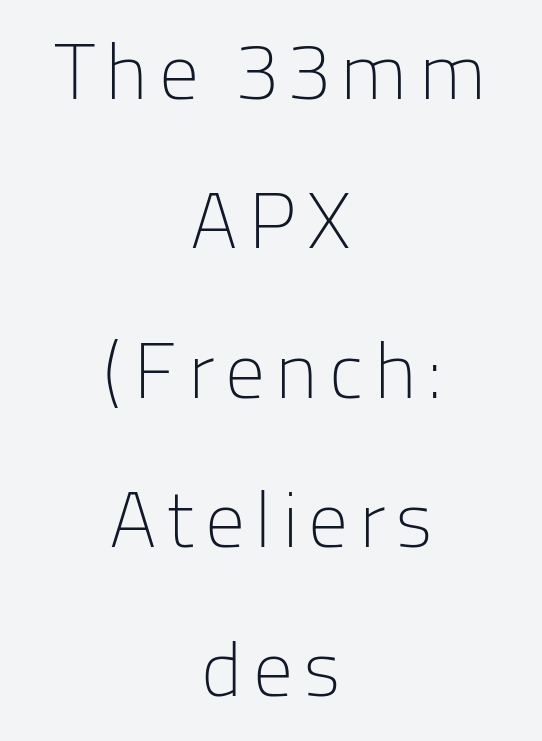
The strokes carry an ordinary text weight at most. Letters rest on an invisible, unmarked baseline. The rendering positions every line midway between the sides. The type sits square on the baseline with zero lean.
